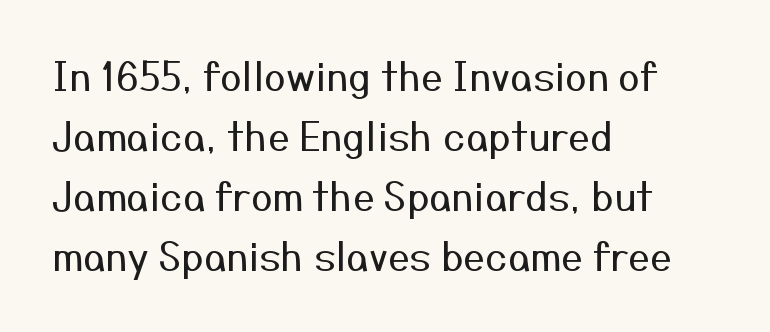
Q: Is the text bold? A: No.
Q: Is the text italic (slanted)? A: No, it is upright.
Q: Is the typeface a serif or a sans-serif typeface? A: Sans-serif.
Q: Is the text underlined? A: No.
Q: How is the paragraph aligned? A: Left-aligned.
Q: Is the spacing between letters normal or unusually wide? A: Normal.
Q: Is the spacing between lines tight, normal or loose? A: Normal.
Q: Width (condensed, normal, or wide)? A: Normal.
Q: Stroke contrast? A: Medium.
Q: x-height? A: Medium.
Q: Monospaced? A: No.
